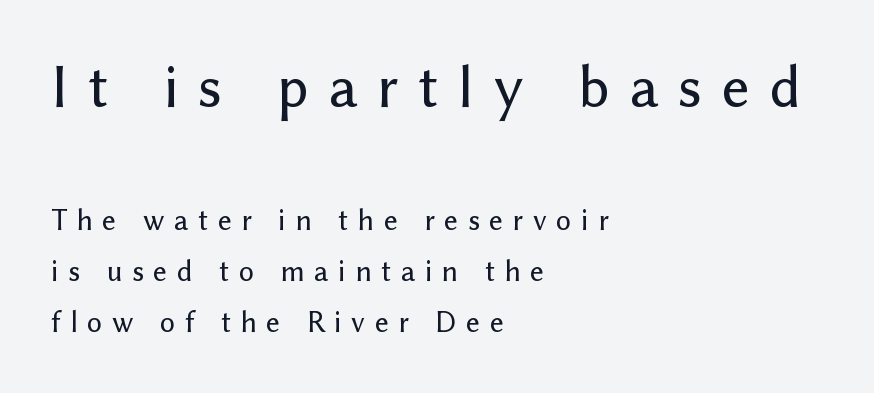
Font category for this specimen: sans-serif. Compared with typical body copy, the letter spacing here is much looser. The face used here is proportionally spaced, like ordinary book or web type. Check under the words: just untouched page. Visually, the top section dominates because its glyphs are scaled up. A typesetter would mark this as roman, not italic.
